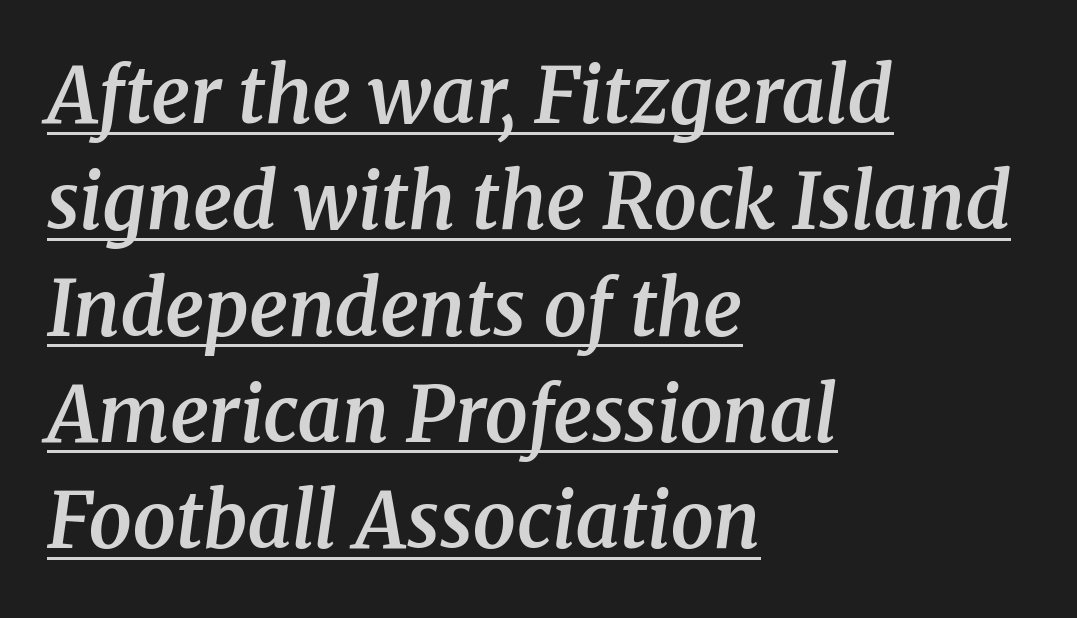
Q: Is the text bold? A: Semi-bold.
Q: Is the text italic (slanted)? A: Yes, it leans right by about 8 degrees.
Q: Is the typeface a serif or a sans-serif typeface? A: Serif.
Q: Is the text underlined? A: Yes.
Q: How is the paragraph aligned? A: Left-aligned.
Q: Is the spacing between letters normal or unusually wide? A: Normal.
Q: Is the spacing between lines tight, normal or loose? A: Normal.
Q: Width (condensed, normal, or wide)? A: Normal.
Q: Stroke contrast? A: Medium.
Q: x-height? A: Medium.
Q: Monospaced? A: No.
